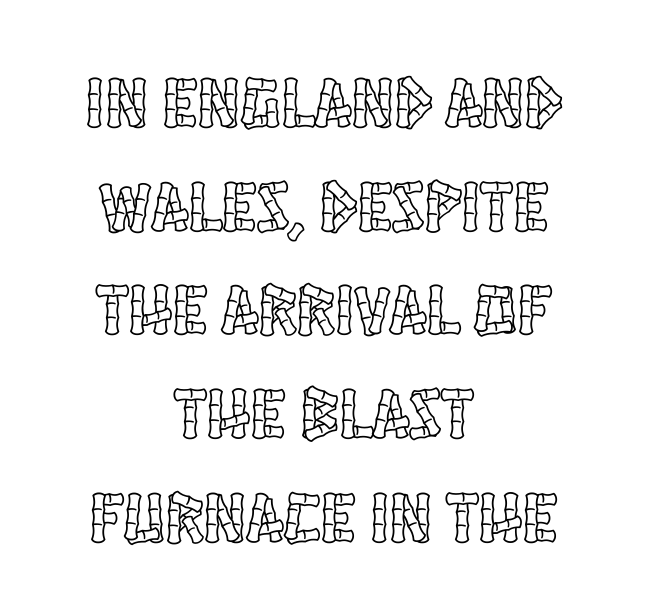
{"italic": "no", "width": "condensed", "x_height": "large", "monospaced": "no", "underline": "no", "align": "center", "line_spacing": "normal", "line_spacing_ratio": 1.44, "letter_spacing": "normal", "letter_spacing_em": 0.0, "glyph_px": 72}
